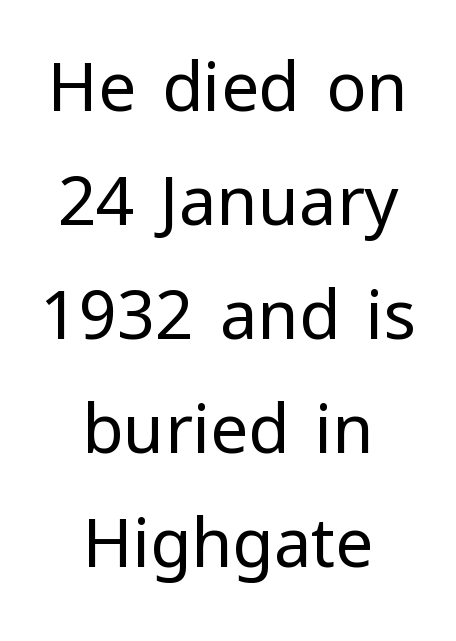
{"serif": "no", "italic": "no", "bold": "no", "weight": "regular", "width": "normal", "stroke_contrast": "low", "x_height": "medium", "monospaced": "no", "underline": "no", "align": "center", "line_spacing": "normal", "line_spacing_ratio": 1.7, "letter_spacing": "normal", "letter_spacing_em": 0.0, "glyph_px": 67}
